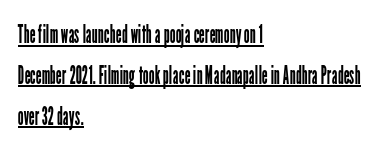
The image shows 26 px text type, upright; set left-aligned, normal line spacing (1.57x), normal letter spacing, underlined.
